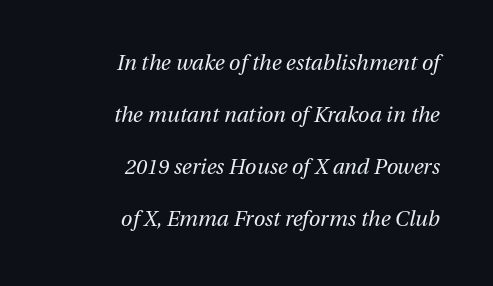
{"italic": "yes", "lean": "right", "slant_degrees": 13, "bold": "no", "underline": "no", "align": "right", "line_spacing": "loose", "line_spacing_ratio": 2.47, "letter_spacing": "normal", "letter_spacing_em": 0.0, "glyph_px": 21}
